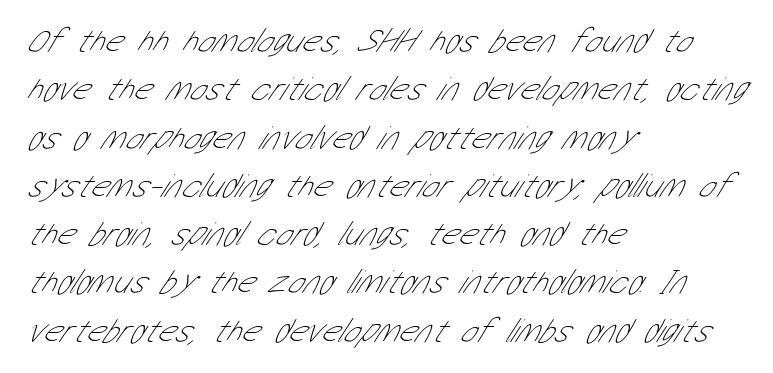
The image shows 34 px thin, condensed sans-serif type; set left-aligned, normal line spacing (1.42x), normal letter spacing, not underlined; low stroke contrast and a medium x-height.
